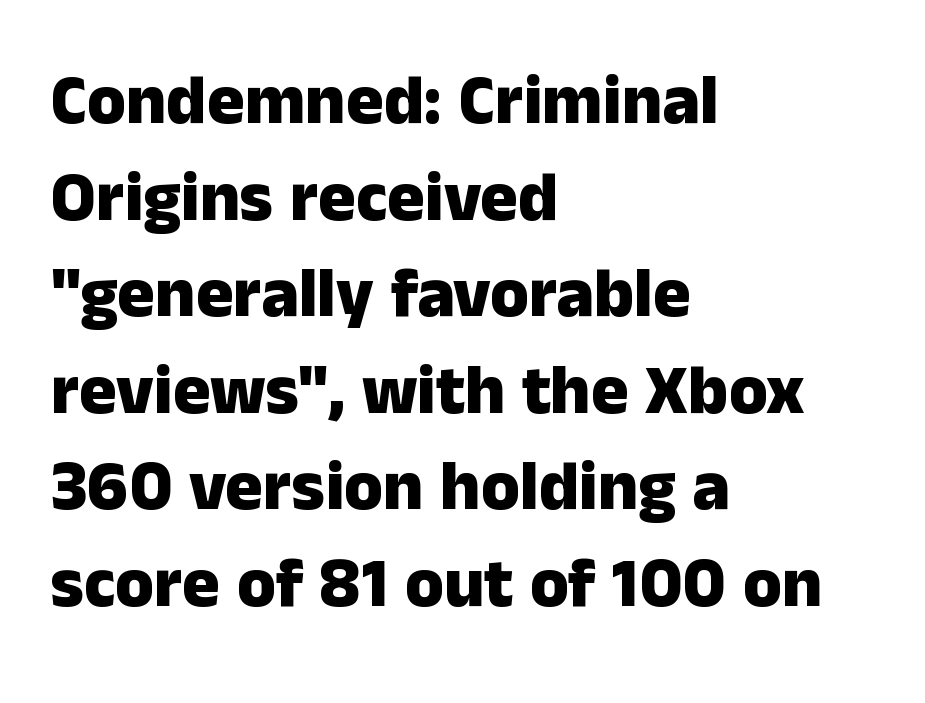
Standard letterfit; no display-style spreading of the glyphs. Teacher's note: observe the even left margin — that is flush-left alignment. The line-height multiplier appears to be the usual default. Only glyphs here, with clear space below each row. Grotesque or geometric, the face here clearly has no serifs.
